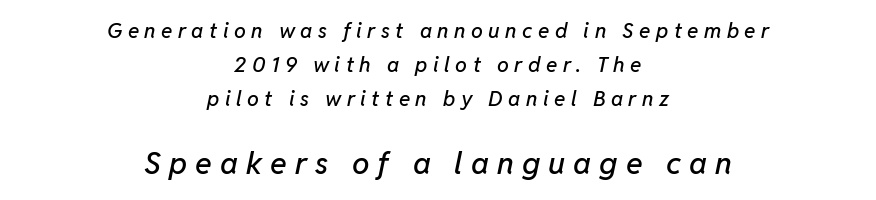
The image shows 31 px text type, italic (leaning right); set centered, normal line spacing (1.61x), unusually wide letter spacing (+0.26 em), not underlined; the second (bottom) block is 1.48x larger; low stroke contrast and a medium x-height.
